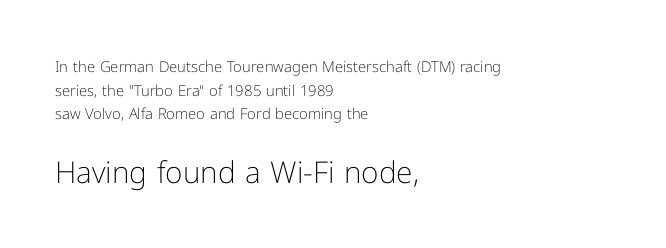
The image shows 30 px light sans-serif type, upright; set left-aligned, normal line spacing (1.57x), normal letter spacing, not underlined; the second (bottom) block is 2.0x larger; low stroke contrast and a medium x-height.
